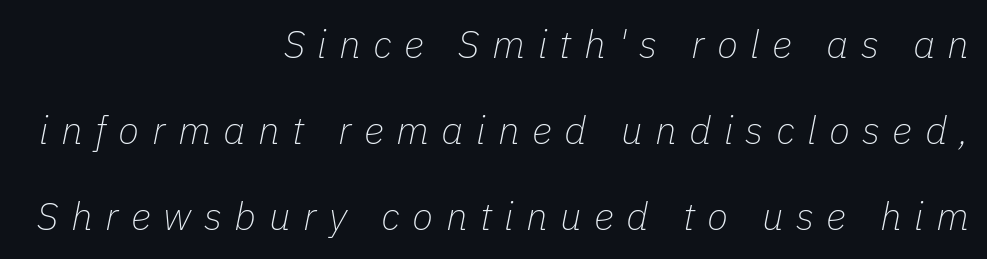
Q: Is the text bold? A: No.
Q: Is the text italic (slanted)? A: Yes, it leans right by about 11 degrees.
Q: Is the text underlined? A: No.
Q: How is the paragraph aligned? A: Right-aligned.
Q: Is the spacing between letters normal or unusually wide? A: Unusually wide.
Q: Is the spacing between lines tight, normal or loose? A: Loose.
Q: Width (condensed, normal, or wide)? A: Normal.
Q: Stroke contrast? A: Low.
Q: x-height? A: Medium.
Q: Monospaced? A: No.
